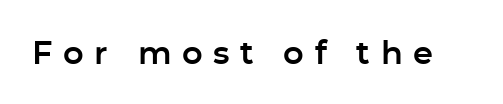
Q: Is the text italic (slanted)? A: No, it is upright.
Q: Is the typeface a serif or a sans-serif typeface? A: Sans-serif.
Q: Is the text underlined? A: No.
Q: Is the spacing between letters normal or unusually wide? A: Unusually wide.
Q: Width (condensed, normal, or wide)? A: Normal.
Q: Stroke contrast? A: Low.
Q: x-height? A: Medium.
Q: Monospaced? A: No.
